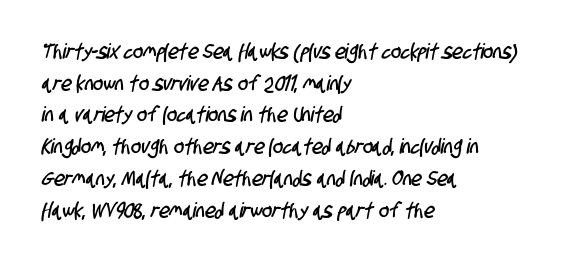
The image shows 21 px text type; set left-aligned, normal line spacing (1.51x), normal letter spacing, not underlined.
